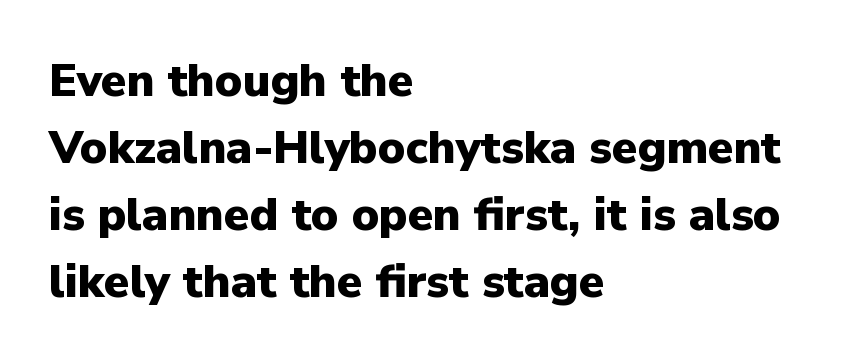
The image shows 46 px heavy sans-serif type, upright; set left-aligned, normal line spacing (1.46x), normal letter spacing, not underlined; low stroke contrast and a medium x-height.
